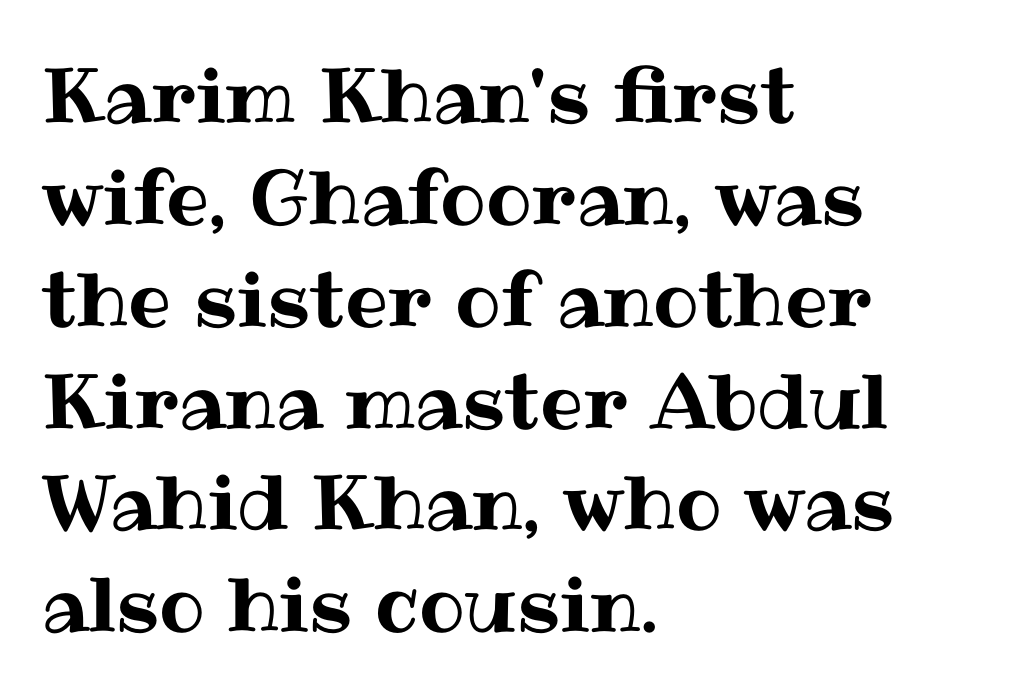
Spacing verdict: proportional, widths tailored to each character. The tracking reads as untouched default to a designer's eye. Tall strokes in this sample are plumb rather than angled. A classic flush-left, rag-right setting is used for this passage. Quick note: interline space is typical.
